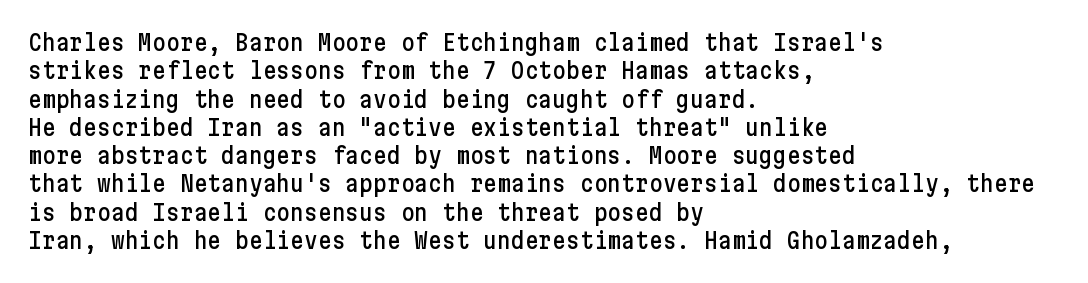
One-word summary of the alignment: left. These lines keep a tight, regular rhythm from letter to letter. Letters rest on an invisible, unmarked baseline. In terms of posture, this sample is upright.
